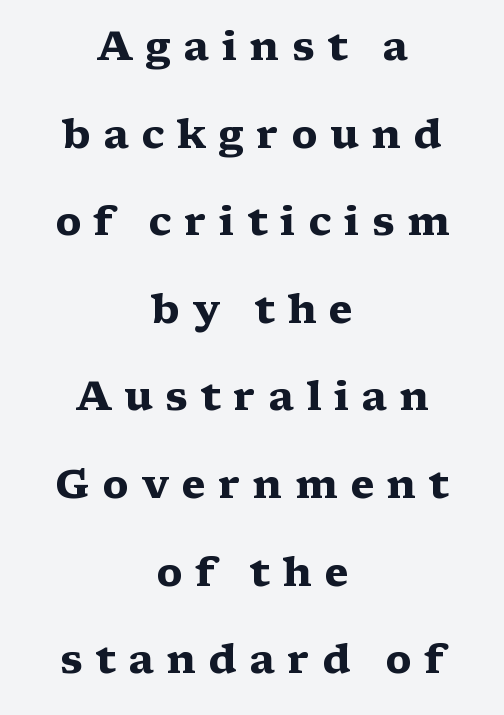
{"serif": "yes", "italic": "no", "bold": "yes", "weight": "heavy", "width": "wide", "stroke_contrast": "medium", "x_height": "medium", "monospaced": "no", "underline": "no", "align": "center", "line_spacing": "loose", "line_spacing_ratio": 2.19, "letter_spacing": "wide", "letter_spacing_em": 0.31, "glyph_px": 40}
